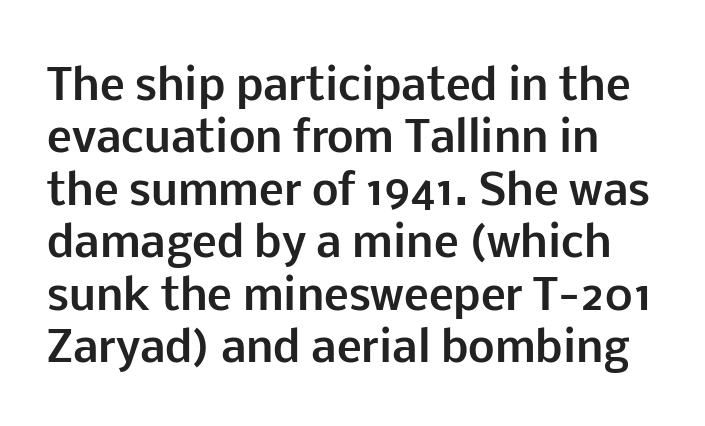
The image shows 42 px bold sans-serif type, upright; set normal line spacing (1.25x), normal letter spacing, not underlined; low stroke contrast and a medium x-height.
